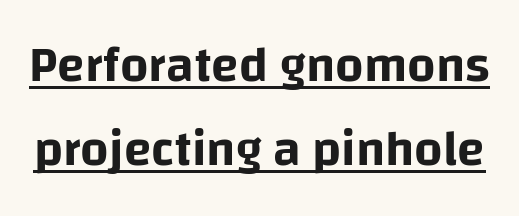
{"serif": "no", "italic": "no", "width": "normal", "stroke_contrast": "low", "x_height": "large", "monospaced": "no", "underline": "yes", "line_spacing": "normal", "line_spacing_ratio": 1.69, "letter_spacing": "normal", "letter_spacing_em": 0.0, "glyph_px": 50}
